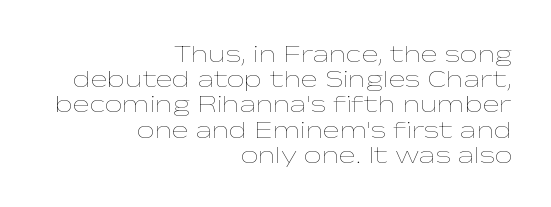
Does the lettering tilt? It doesn't — this is upright. If you drew a ruler down the right edge, every line would touch it. Compared with typical body copy, the letter spacing here is the same. Caption: face not bold, strokes unweighted. The space beneath each line is pristine and unruled. Baseline-to-baseline distance is barely more than the letter height.
